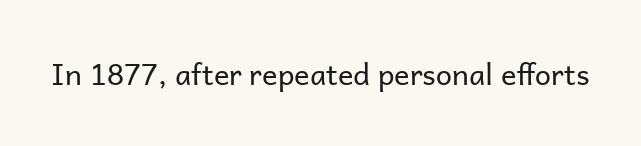
{"serif": "no", "italic": "no", "bold": "no", "weight": "regular", "width": "normal", "stroke_contrast": "low", "x_height": "medium", "monospaced": "no", "underline": "no", "letter_spacing": "normal", "letter_spacing_em": 0.0, "glyph_px": 29}
